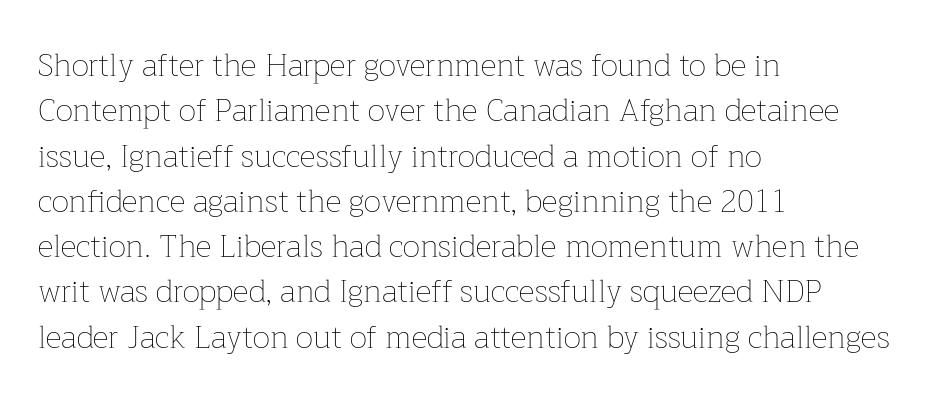
The image shows 31 px thin type, upright; set left-aligned, normal line spacing (1.46x), normal letter spacing, not underlined; low stroke contrast and a medium x-height.
